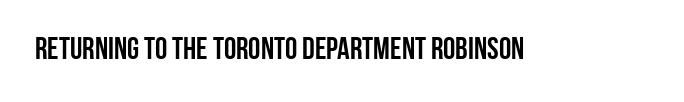
{"serif": "no", "italic": "no", "width": "condensed", "stroke_contrast": "low", "x_height": "large", "monospaced": "no", "underline": "no", "letter_spacing": "normal", "letter_spacing_em": 0.0, "glyph_px": 31}
